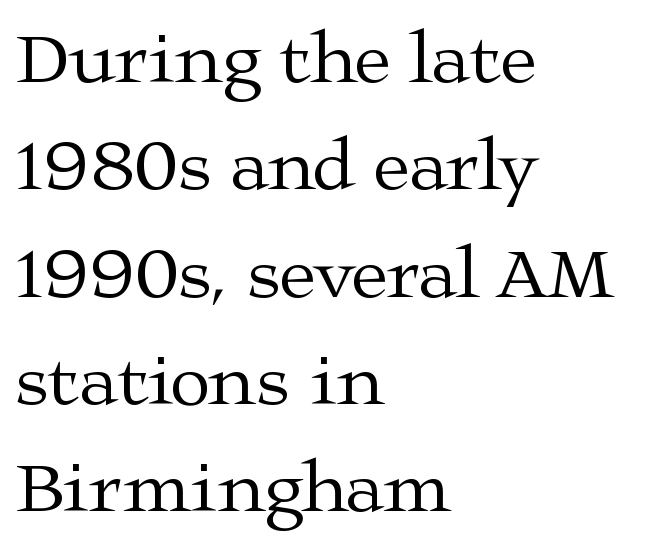
The image shows 74 px regular-weight, wide serif type, upright; set left-aligned, normal line spacing (1.45x), normal letter spacing, not underlined; medium stroke contrast and a medium x-height.
